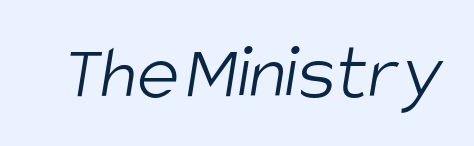
Characters follow at the spacing the type designer built in. Typographically, this falls in the sans-serif category. Has an underline been added? It has not. The letters advance in unequal steps, a hallmark of proportional type.
